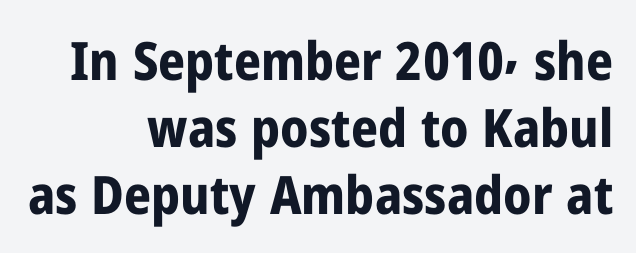
{"serif": "no", "italic": "no", "bold": "yes", "weight": "bold", "width": "condensed", "stroke_contrast": "low", "x_height": "medium", "monospaced": "no", "underline": "no", "align": "right", "line_spacing": "normal", "line_spacing_ratio": 1.26, "letter_spacing": "normal", "letter_spacing_em": 0.0, "glyph_px": 53}
